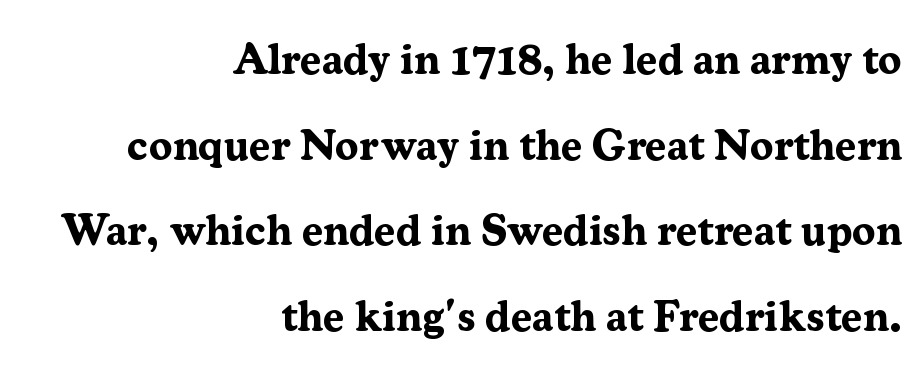
Q: Is the text bold? A: Yes.
Q: Is the text italic (slanted)? A: No, it is upright.
Q: Is the typeface a serif or a sans-serif typeface? A: Serif.
Q: Is the text underlined? A: No.
Q: How is the paragraph aligned? A: Right-aligned.
Q: Is the spacing between letters normal or unusually wide? A: Normal.
Q: Is the spacing between lines tight, normal or loose? A: Loose.
Q: Width (condensed, normal, or wide)? A: Normal.
Q: Stroke contrast? A: Medium.
Q: x-height? A: Medium.
Q: Monospaced? A: No.
